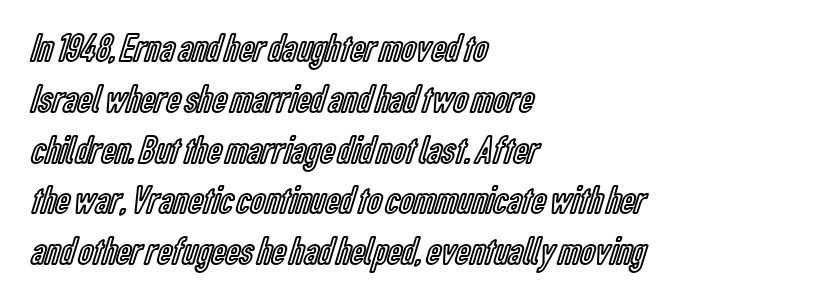
{"width": "condensed", "x_height": "medium", "monospaced": "no", "underline": "no", "align": "left", "line_spacing": "normal", "line_spacing_ratio": 1.27, "letter_spacing": "normal", "letter_spacing_em": 0.0, "glyph_px": 40}
